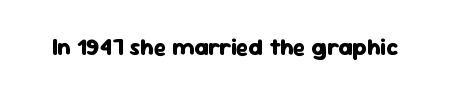
Q: Is the text bold? A: Yes.
Q: Is the text italic (slanted)? A: No, it is upright.
Q: Is the text underlined? A: No.
Q: Is the spacing between letters normal or unusually wide? A: Normal.
